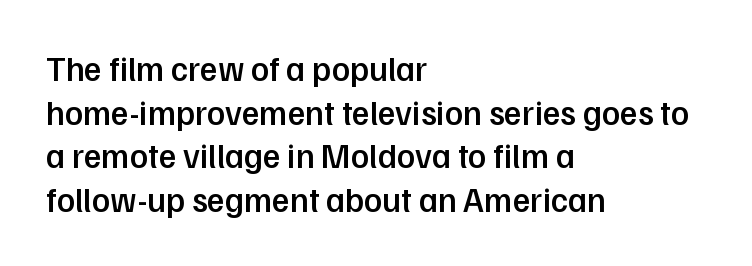
Note: no serifs on the glyphs. Rows of type keep a routine distance in the vertical direction. Compared with a centered layout, this one pins lines to the left instead. Notice how the stems are strictly vertical — no italics here. Short note: letters normally spaced. Moderately thickened strokes mark this as semibold type.
